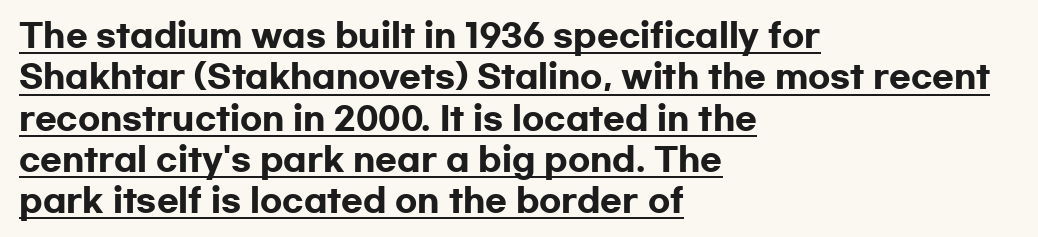
Is this a fixed-width face? No — the glyphs have proportional, varying widths. This sample uses an upright cut, with every glyph sitting square on the baseline. Notice how the passage keeps a crisp vertical edge on the left only. In terms of leading, this rendering sits right in the middle.
